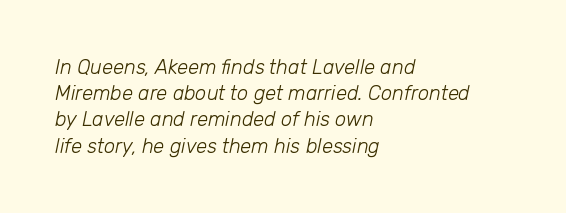
The face used here is rendered with its standard letterfit. Is the type heavy? It reads as light-to-regular instead. Clear beneath every line of the passage. The compositor pushed each line to the left boundary. Each new line begins a customary step beneath the previous one. There's an unmistakable incline to the writing here.
